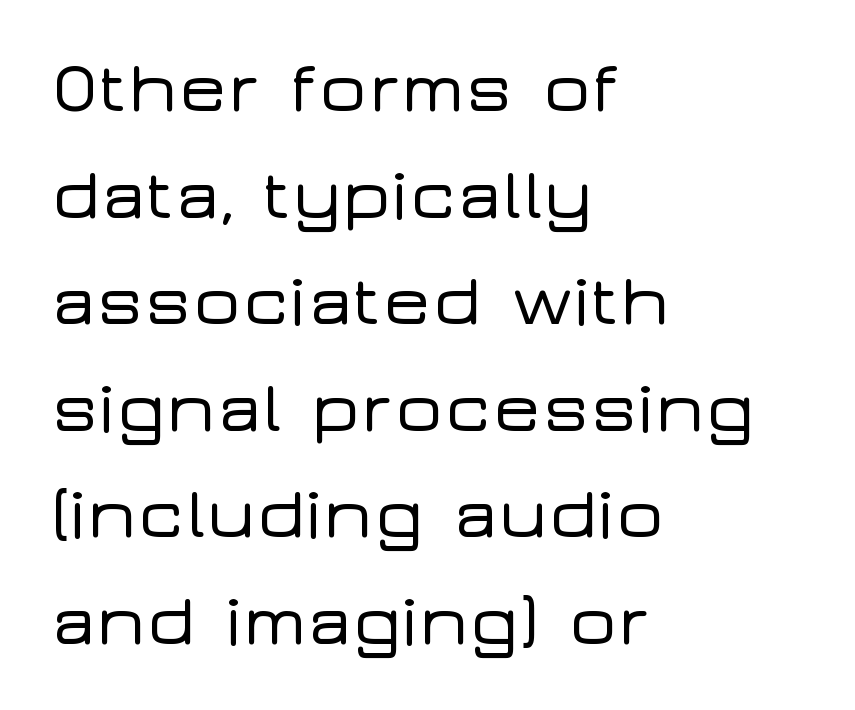
Q: Is the text italic (slanted)? A: No, it is upright.
Q: Is the typeface a serif or a sans-serif typeface? A: Sans-serif.
Q: Is the text underlined? A: No.
Q: How is the paragraph aligned? A: Left-aligned.
Q: Is the spacing between letters normal or unusually wide? A: Normal.
Q: Is the spacing between lines tight, normal or loose? A: Normal.
Q: Width (condensed, normal, or wide)? A: Wide.
Q: Stroke contrast? A: Low.
Q: x-height? A: Medium.
Q: Monospaced? A: No.
